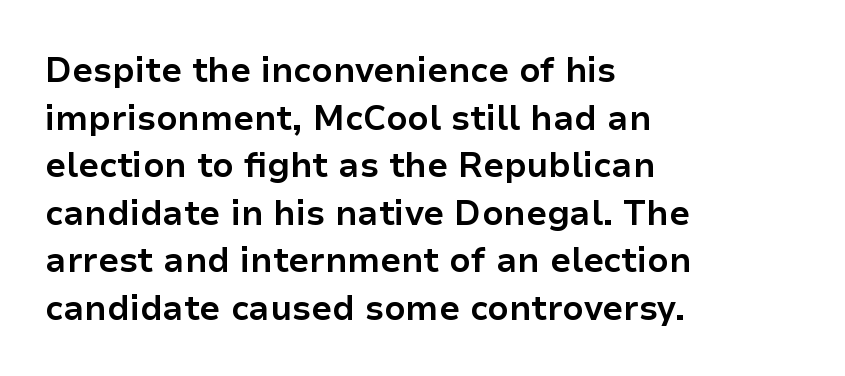
Spacing verdict: proportional, widths tailored to each character. Spacing between characters is what you'd get straight out of the box. Plenty of ink on the page — the face is bold. The typeface chosen for these lines omits serifs. The rows are spaced the way most documents space them. The rag falls on the right side of this text block.
